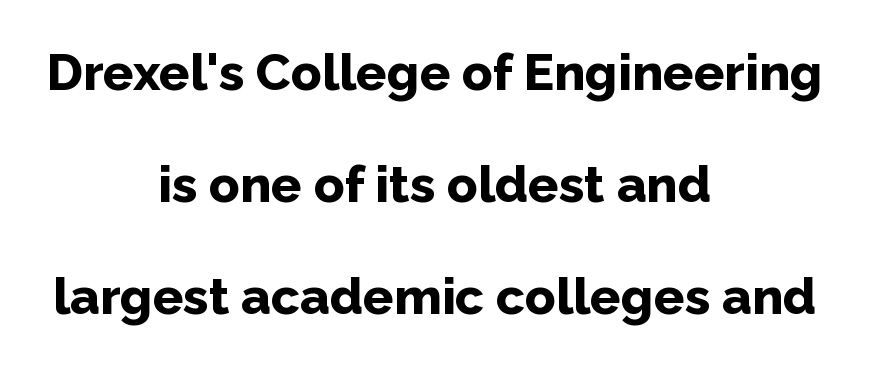
Short note: letters normally spaced. This rendering uses center alignment, leaving both contours irregular but symmetric. Chunky letters — that's bold for sure. Words float on clear page, feet unadorned. Spacing verdict: proportional, widths tailored to each character. A great deal of white space separates one row of letters from the next.
